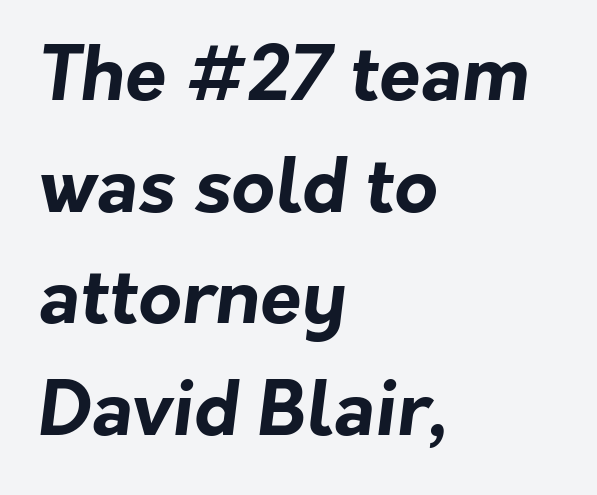
Q: Is the text bold? A: Yes.
Q: Is the typeface a serif or a sans-serif typeface? A: Sans-serif.
Q: Is the text underlined? A: No.
Q: How is the paragraph aligned? A: Left-aligned.
Q: Is the spacing between letters normal or unusually wide? A: Normal.
Q: Is the spacing between lines tight, normal or loose? A: Normal.
Q: Width (condensed, normal, or wide)? A: Normal.
Q: Stroke contrast? A: Low.
Q: x-height? A: Medium.
Q: Monospaced? A: No.
